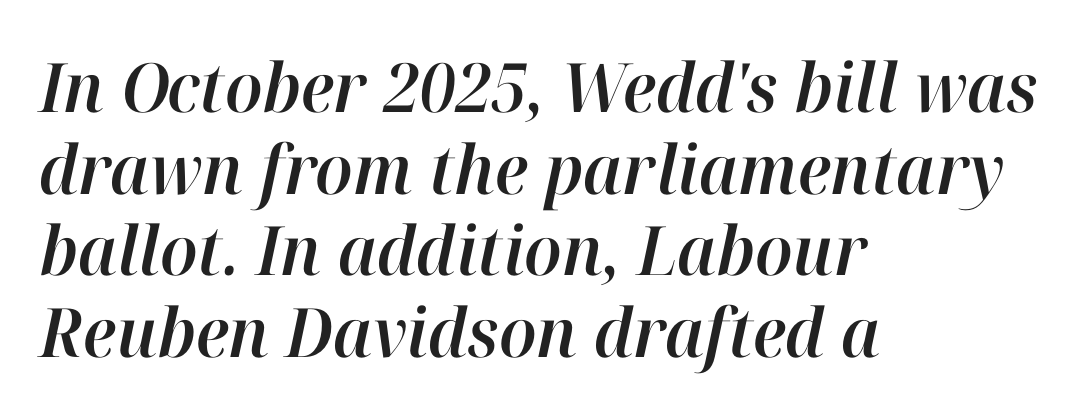
The image shows 68 px text type, italic (leaning right); set left-aligned, line spacing 1.2x, normal letter spacing, not underlined; high stroke contrast and a medium x-height.
